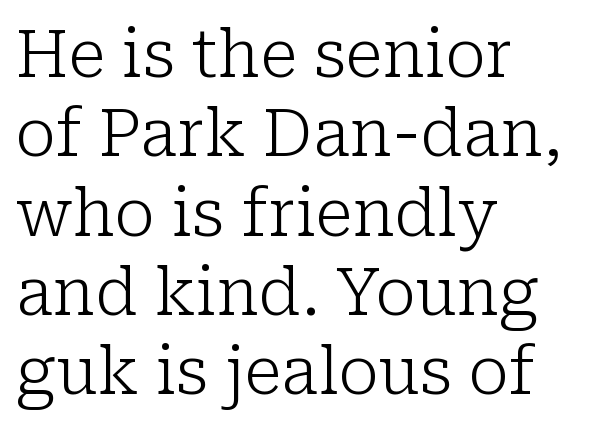
The image shows 65 px light serif type, upright; set left-aligned, line spacing 1.22x, normal letter spacing, not underlined; low stroke contrast and a medium x-height.
